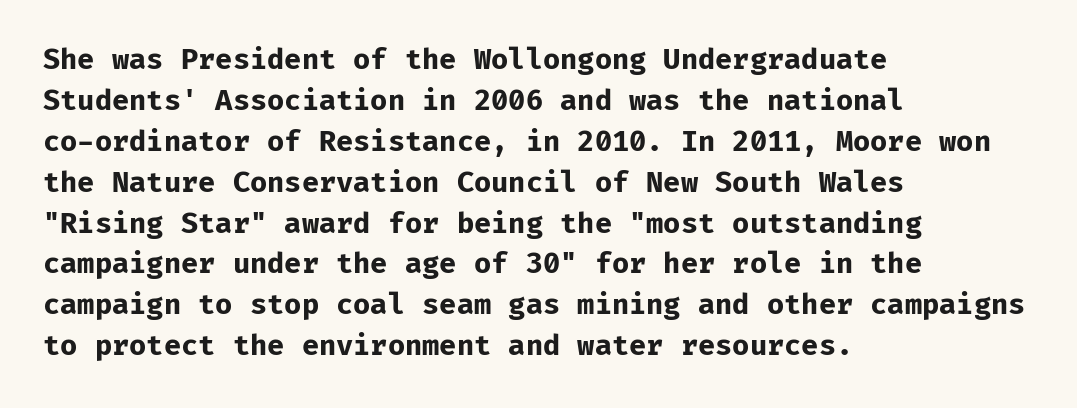
These lines carry a lot of weight — the face is fully bold. You could call the tracking neutral — neither tight nor loose. In CSS terms this would be text-align: left. Ascenders rise straight up at ninety degrees. The gap between lines stays unmarked.
